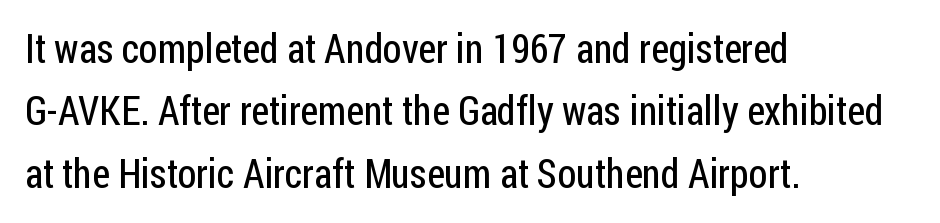
The rendering uses a moderate line-height, typical for paragraphs. The passage is arranged the way most books set body copy — flush left. Vertical strokes here are truly vertical. Note: no serifs on the glyphs. Underlining? Definitely not there.
